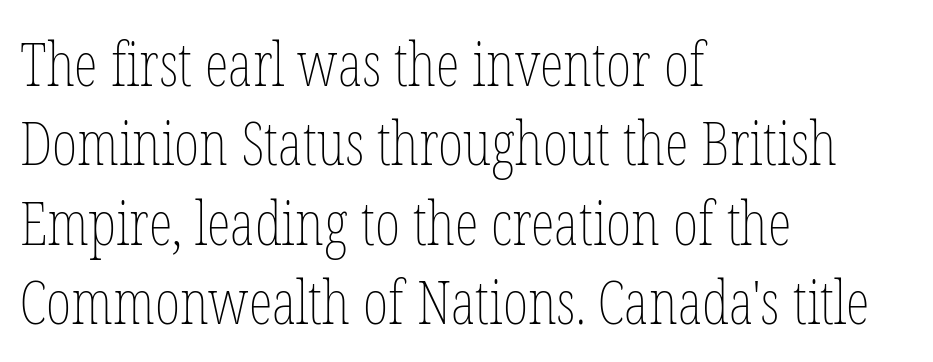
Q: Is the text bold? A: No.
Q: Is the text italic (slanted)? A: No, it is upright.
Q: Is the text underlined? A: No.
Q: How is the paragraph aligned? A: Left-aligned.
Q: Is the spacing between letters normal or unusually wide? A: Normal.
Q: Is the spacing between lines tight, normal or loose? A: Normal.
Q: Width (condensed, normal, or wide)? A: Condensed.
Q: Stroke contrast? A: Low.
Q: x-height? A: Medium.
Q: Monospaced? A: No.
